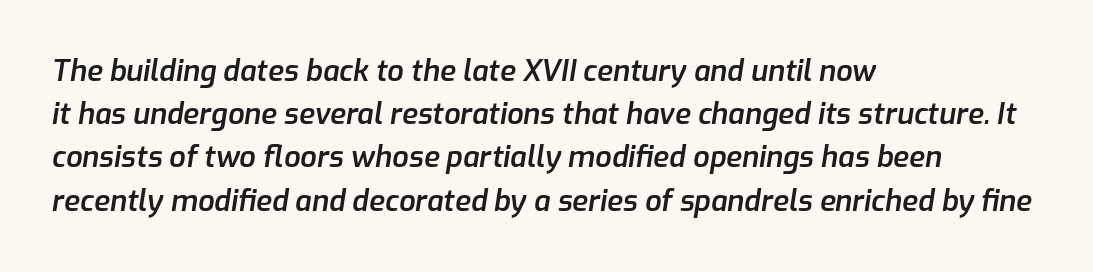
The image shows 29 px semibold type, italic (leaning right); set left-aligned, normal line spacing (1.49x), normal letter spacing, not underlined; low stroke contrast and a medium x-height.
